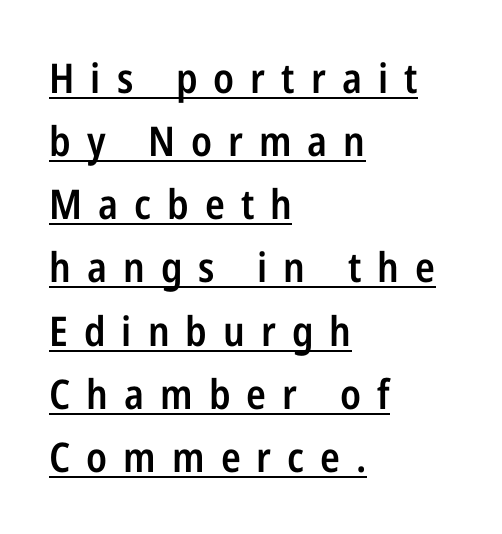
Q: Is the text bold? A: Semi-bold.
Q: Is the text italic (slanted)? A: No, it is upright.
Q: Is the typeface a serif or a sans-serif typeface? A: Sans-serif.
Q: Is the text underlined? A: Yes.
Q: How is the paragraph aligned? A: Left-aligned.
Q: Is the spacing between letters normal or unusually wide? A: Unusually wide.
Q: Is the spacing between lines tight, normal or loose? A: Normal.
Q: Width (condensed, normal, or wide)? A: Condensed.
Q: Stroke contrast? A: Low.
Q: x-height? A: Medium.
Q: Monospaced? A: No.
